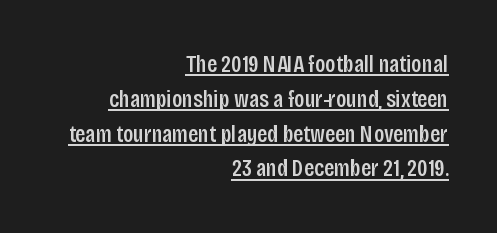
{"italic": "no", "bold": "semi", "underline": "yes", "align": "right", "line_spacing": "normal", "line_spacing_ratio": 1.45, "letter_spacing": "normal", "letter_spacing_em": 0.0, "glyph_px": 24}
